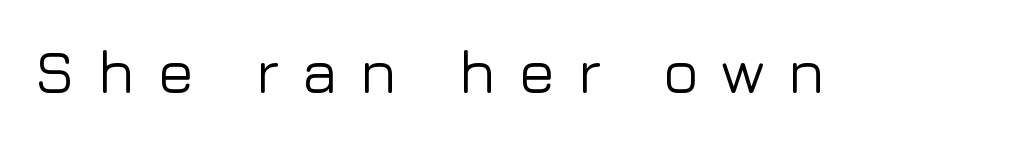
Each word looks stretched out because of the extra space between its letters. Spacing verdict: proportional, widths tailored to each character. Decoration check: the copy has no underline. Type style note: lacks serifs. Ascenders rise straight up at ninety degrees.
